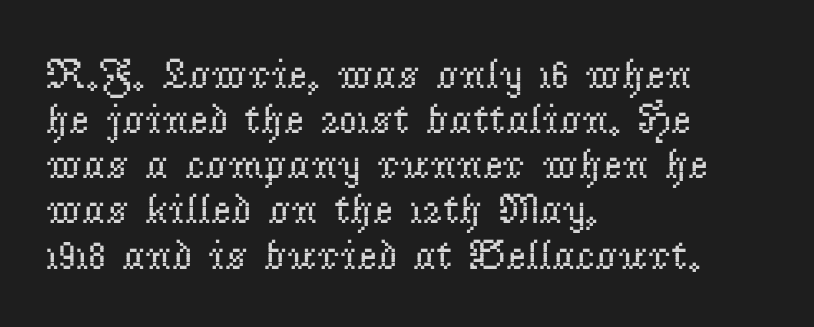
Q: Is the text bold? A: No.
Q: Is the text italic (slanted)? A: No, it is upright.
Q: Is the typeface a serif or a sans-serif typeface? A: Serif.
Q: Is the text underlined? A: No.
Q: How is the paragraph aligned? A: Left-aligned.
Q: Is the spacing between letters normal or unusually wide? A: Normal.
Q: Is the spacing between lines tight, normal or loose? A: Tight.
Q: Width (condensed, normal, or wide)? A: Normal.
Q: Stroke contrast? A: Low.
Q: x-height? A: Small.
Q: Monospaced? A: No.
